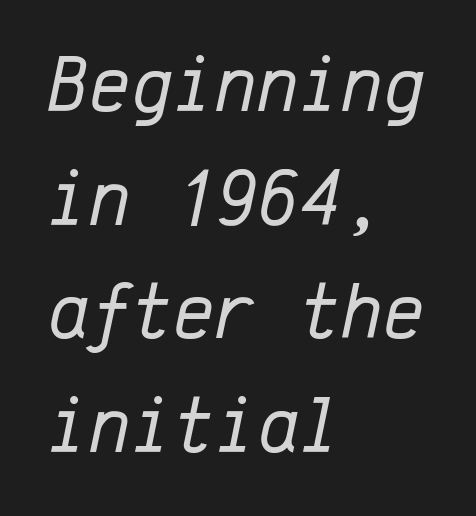
Which margin do the lines hug? The left one — the right edge is uneven. The face looks like a standard text weight, possibly lighter. The vertical gap from one line to the next is medium. Note the uniform advance width — an 'i' takes as much space as an 'm'.
